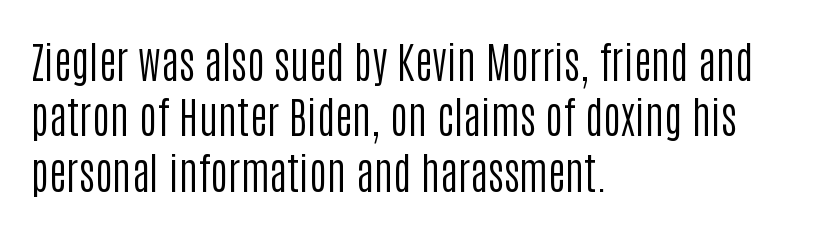
{"serif": "no", "italic": "no", "bold": "no", "weight": "regular", "width": "condensed", "stroke_contrast": "low", "x_height": "large", "monospaced": "no", "underline": "no", "align": "left", "line_spacing": "normal", "line_spacing_ratio": 1.29, "letter_spacing": "normal", "letter_spacing_em": 0.0, "glyph_px": 43}
